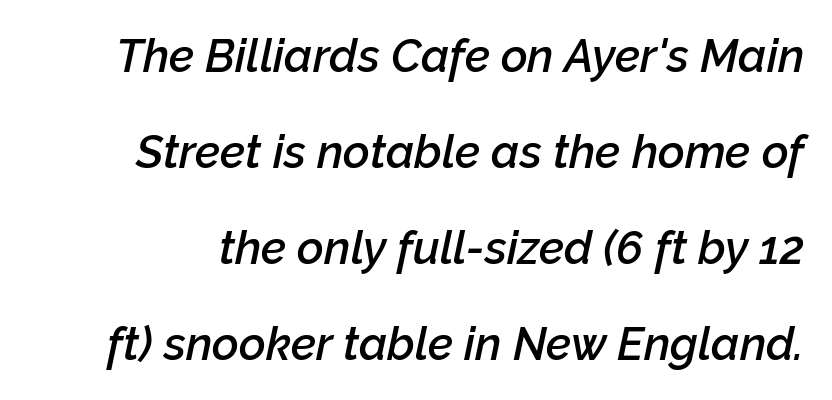
The image shows 46 px semibold type, italic (leaning right); set loose line spacing (2.09x), normal letter spacing, not underlined; low stroke contrast and a medium x-height.
